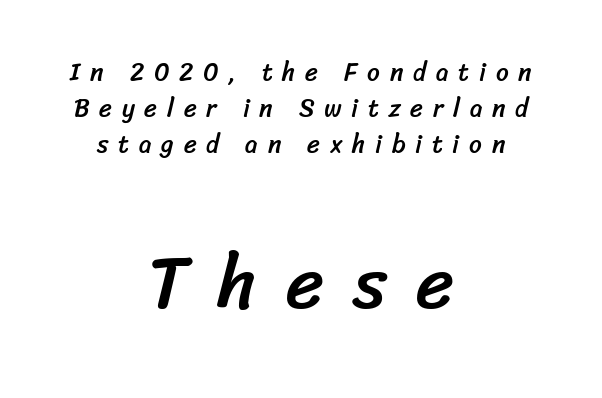
The image shows 74 px sans-serif type; set centered, normal line spacing (1.44x), unusually wide letter spacing (+0.39 em), not underlined; the second (bottom) block is 2.96x larger; low stroke contrast and a medium x-height.
